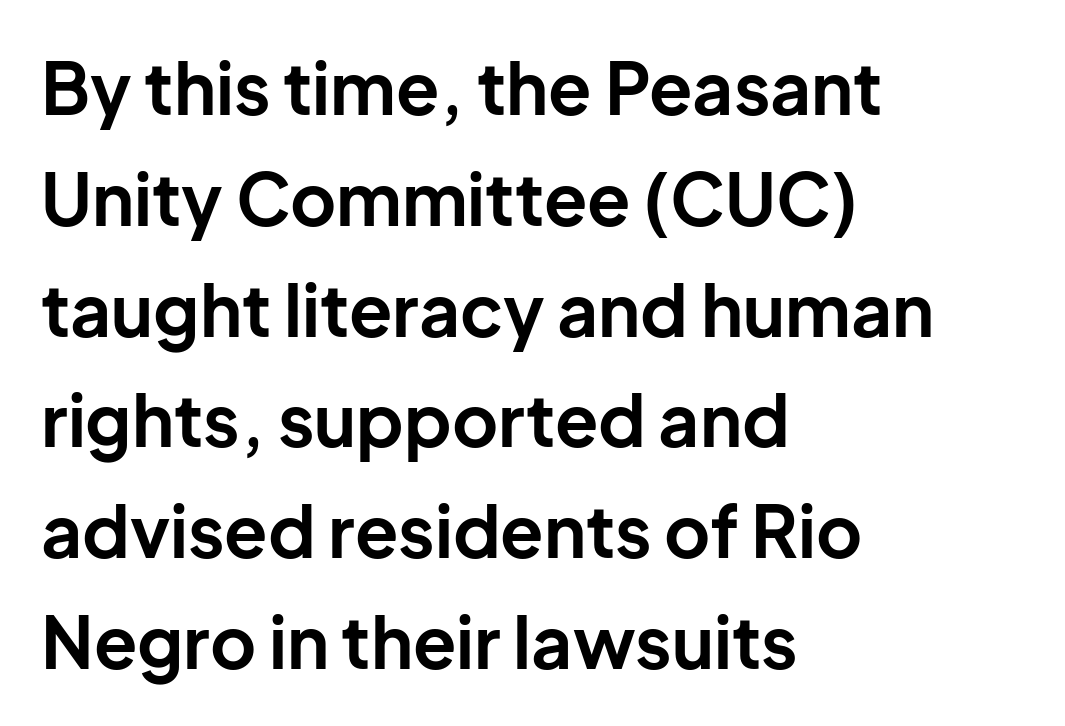
The baseline area is clear. The axis of the letterforms is exactly vertical. Regarding leading, the lines here are spaced in the standard way. The strokes are fattened all the way to bold. This rendering leaves character spacing at its baseline value.
